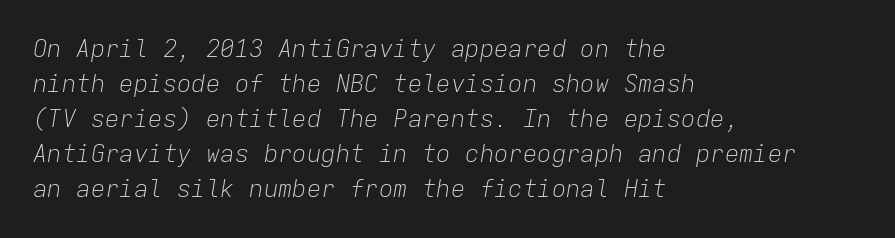
Q: Is the text bold? A: No.
Q: Is the text italic (slanted)? A: Yes, it leans right by about 9 degrees.
Q: Is the text underlined? A: No.
Q: How is the paragraph aligned? A: Left-aligned.
Q: Is the spacing between letters normal or unusually wide? A: Normal.
Q: Is the spacing between lines tight, normal or loose? A: Normal.
